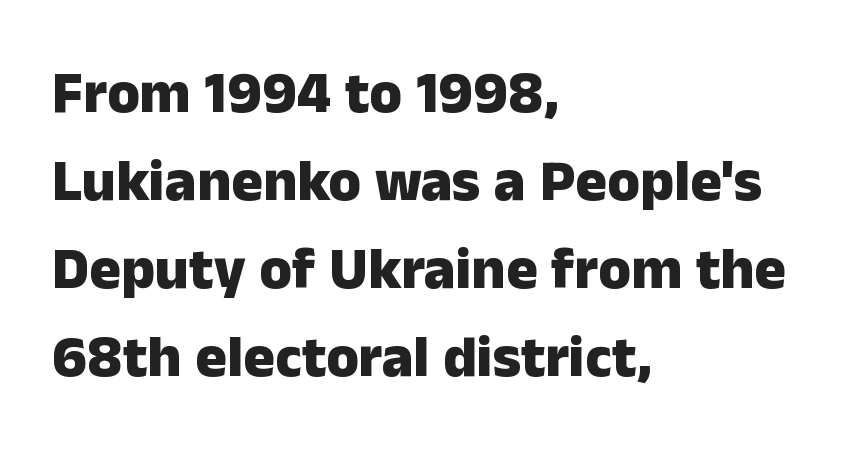
The image shows 59 px heavy sans-serif type, upright; set left-aligned, normal line spacing (1.49x), normal letter spacing, not underlined; low stroke contrast and a medium x-height.
